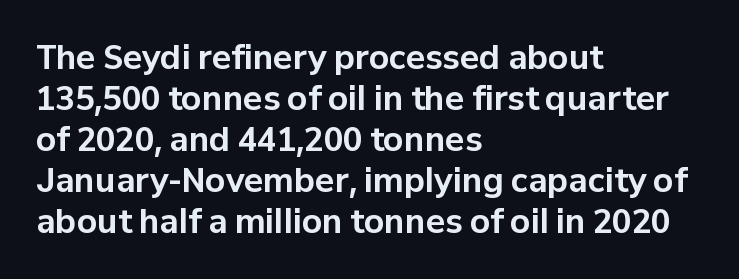
Q: Is the text bold? A: Yes.
Q: Is the text italic (slanted)? A: No, it is upright.
Q: Is the typeface a serif or a sans-serif typeface? A: Sans-serif.
Q: Is the text underlined? A: No.
Q: How is the paragraph aligned? A: Left-aligned.
Q: Is the spacing between letters normal or unusually wide? A: Normal.
Q: Is the spacing between lines tight, normal or loose? A: Normal.
Q: Width (condensed, normal, or wide)? A: Normal.
Q: Stroke contrast? A: Low.
Q: x-height? A: Medium.
Q: Monospaced? A: No.
